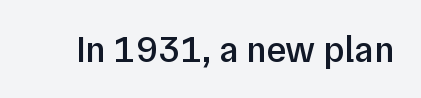
{"serif": "no", "italic": "no", "bold": "semi", "weight": "semibold", "width": "normal", "stroke_contrast": "low", "x_height": "medium", "monospaced": "no", "underline": "no", "letter_spacing": "normal", "letter_spacing_em": 0.0, "glyph_px": 37}
